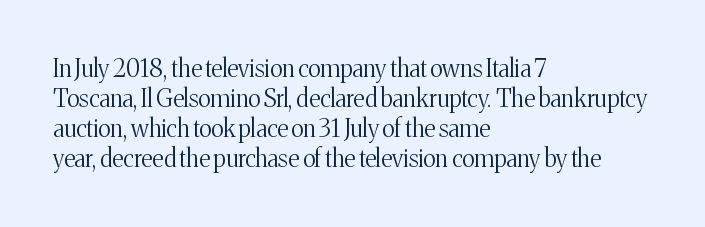
{"italic": "no", "bold": "no", "underline": "no", "align": "left", "line_spacing": "normal", "line_spacing_ratio": 1.25, "letter_spacing": "normal", "letter_spacing_em": 0.0, "glyph_px": 24}
